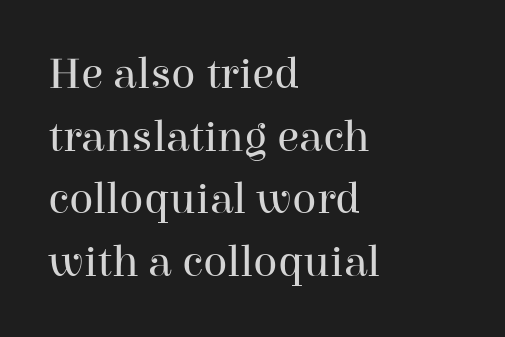
{"serif": "yes", "italic": "no", "bold": "no", "weight": "regular", "width": "normal", "stroke_contrast": "high", "x_height": "medium", "monospaced": "no", "underline": "no", "align": "left", "line_spacing": "normal", "line_spacing_ratio": 1.39, "letter_spacing": "normal", "letter_spacing_em": 0.0, "glyph_px": 45}
